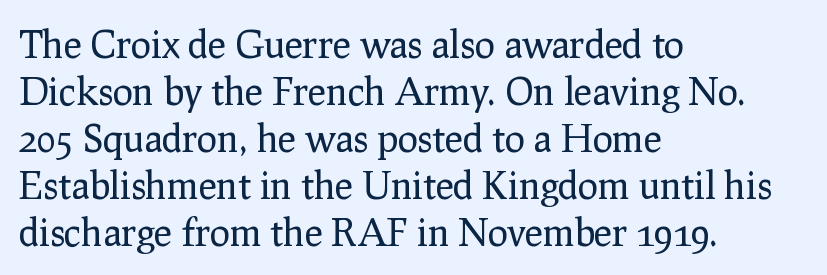
What stands out about the letter spacing? Nothing — it is the standard amount. The lines are quadded left. The face used here is proportionally spaced, like ordinary book or web type. Serif or sans? Serif — the stroke terminals have little feet. The typesetting does not lean heavy: it is not bold.
